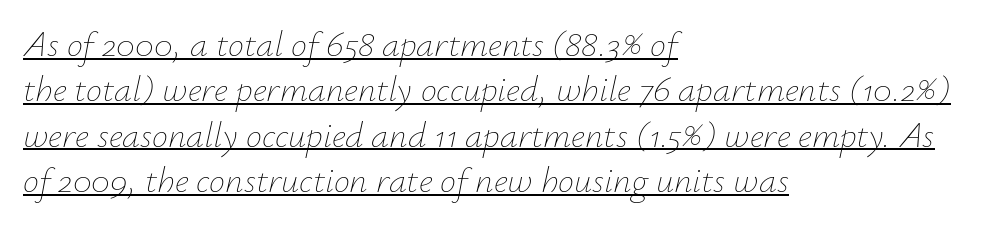
Q: Is the text bold? A: No.
Q: Is the text italic (slanted)? A: Yes, it leans right by about 12 degrees.
Q: Is the text underlined? A: Yes.
Q: How is the paragraph aligned? A: Left-aligned.
Q: Is the spacing between letters normal or unusually wide? A: Normal.
Q: Is the spacing between lines tight, normal or loose? A: Normal.
Q: Width (condensed, normal, or wide)? A: Normal.
Q: Stroke contrast? A: Low.
Q: x-height? A: Small.
Q: Monospaced? A: No.
